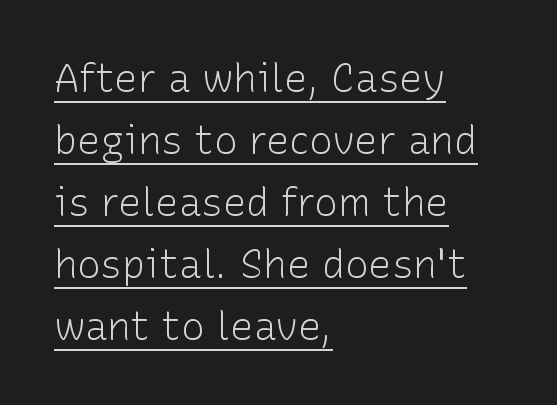
Q: Is the text bold? A: No.
Q: Is the text italic (slanted)? A: No, it is upright.
Q: Is the typeface a serif or a sans-serif typeface? A: Sans-serif.
Q: Is the text underlined? A: Yes.
Q: How is the paragraph aligned? A: Left-aligned.
Q: Is the spacing between letters normal or unusually wide? A: Normal.
Q: Is the spacing between lines tight, normal or loose? A: Normal.
Q: Width (condensed, normal, or wide)? A: Normal.
Q: Stroke contrast? A: Low.
Q: x-height? A: Medium.
Q: Monospaced? A: No.
